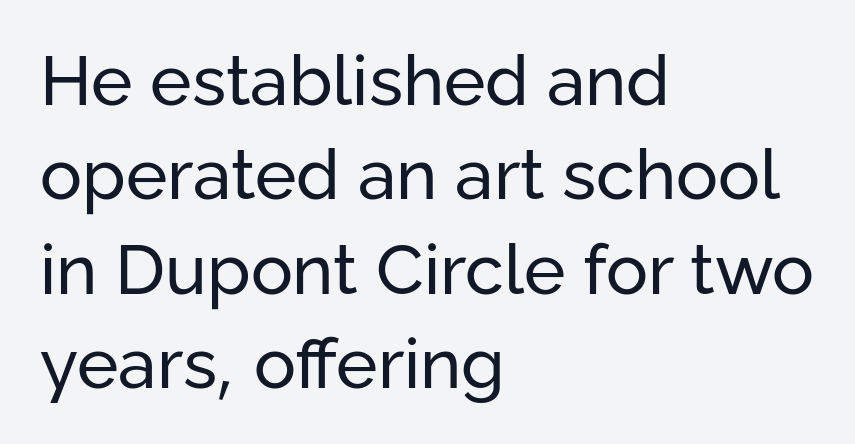
{"serif": "no", "italic": "no", "bold": "no", "weight": "regular", "width": "normal", "stroke_contrast": "low", "x_height": "medium", "monospaced": "no", "underline": "no", "align": "left", "line_spacing": "normal", "line_spacing_ratio": 1.35, "letter_spacing": "normal", "letter_spacing_em": 0.0, "glyph_px": 70}
